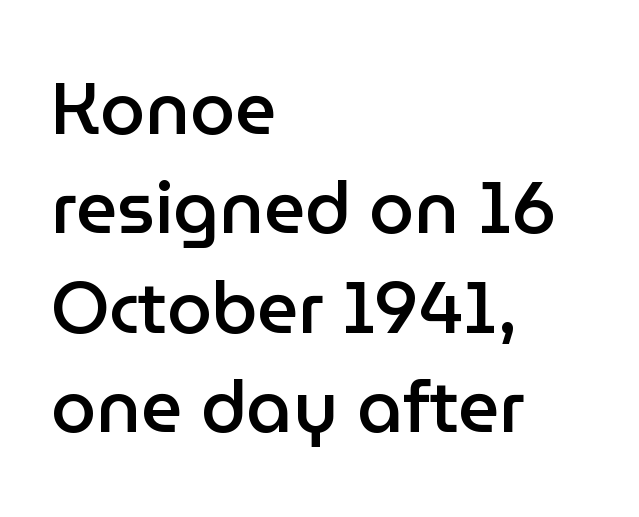
The space between consecutive lines is moderate. Compared with a centered layout, this one pins lines to the left instead. Do the characters align in a grid? No, the font is proportional. The letters carry no serifs — their stems end cleanly without finishing strokes.
